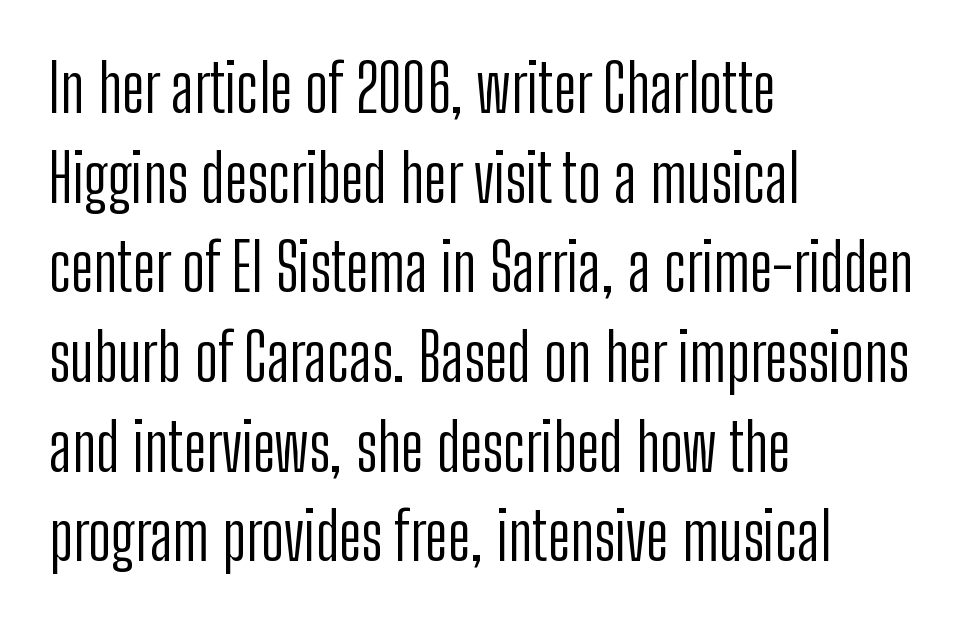
{"serif": "no", "italic": "no", "bold": "no", "weight": "light", "width": "condensed", "stroke_contrast": "low", "x_height": "medium", "monospaced": "no", "underline": "no", "align": "left", "line_spacing": "normal", "line_spacing_ratio": 1.38, "letter_spacing": "normal", "letter_spacing_em": 0.0, "glyph_px": 65}
